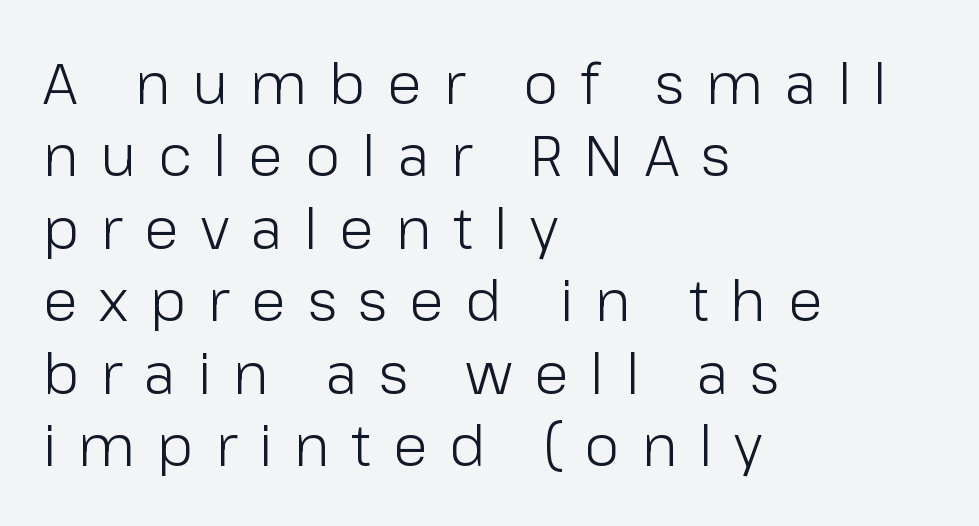
Q: Is the text bold? A: No.
Q: Is the text italic (slanted)? A: No, it is upright.
Q: Is the typeface a serif or a sans-serif typeface? A: Sans-serif.
Q: Is the text underlined? A: No.
Q: How is the paragraph aligned? A: Left-aligned.
Q: Is the spacing between letters normal or unusually wide? A: Unusually wide.
Q: Is the spacing between lines tight, normal or loose? A: Normal.
Q: Width (condensed, normal, or wide)? A: Normal.
Q: Stroke contrast? A: Low.
Q: x-height? A: Medium.
Q: Monospaced? A: No.
